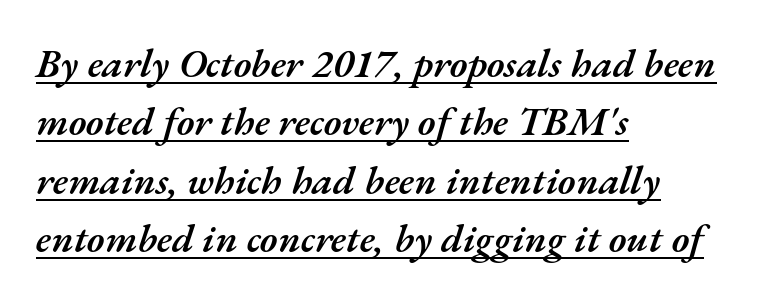
The image shows 40 px semibold type, italic (leaning right); set left-aligned, normal line spacing (1.46x), normal letter spacing, underlined; medium stroke contrast and a small x-height.
